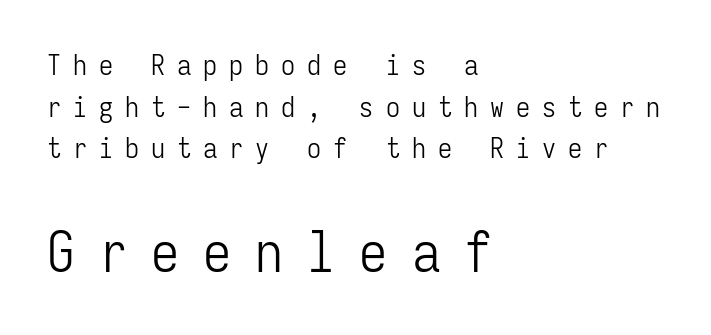
The image shows 56 px light, condensed sans-serif type, upright, monospaced; set left-aligned, normal line spacing (1.49x), unusually wide letter spacing (+0.43 em), not underlined; the second (bottom) block is 2.0x larger; low stroke contrast and a medium x-height.
